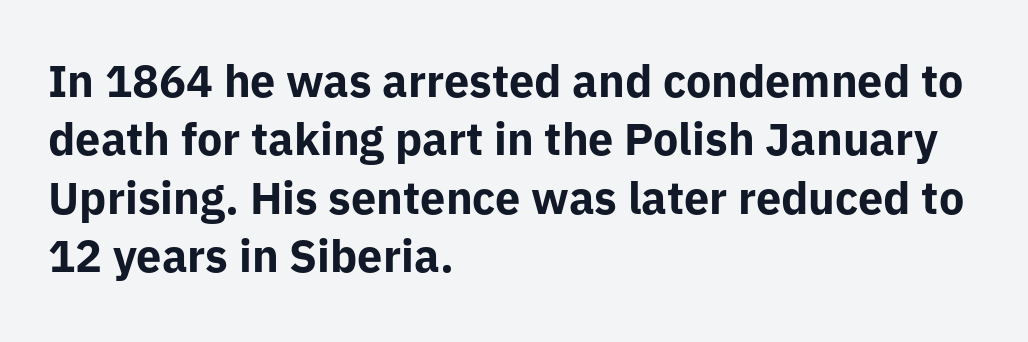
Q: Is the text bold? A: Yes.
Q: Is the text italic (slanted)? A: No, it is upright.
Q: Is the typeface a serif or a sans-serif typeface? A: Sans-serif.
Q: Is the text underlined? A: No.
Q: How is the paragraph aligned? A: Left-aligned.
Q: Is the spacing between letters normal or unusually wide? A: Normal.
Q: Is the spacing between lines tight, normal or loose? A: Normal.
Q: Width (condensed, normal, or wide)? A: Normal.
Q: Stroke contrast? A: Low.
Q: x-height? A: Medium.
Q: Monospaced? A: No.
